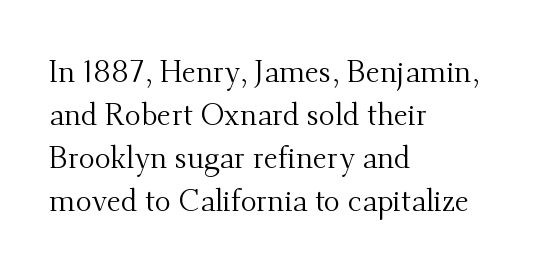
No heavy texture on the line: the type isn't bold. Notice how the passage keeps a crisp vertical edge on the left only. Default kerning and tracking; the words read as compact shapes. The glyphs in this specimen are seriffed. Varying glyph widths throughout — classic text-font behaviour. The specimen reads as upright at a glance.
